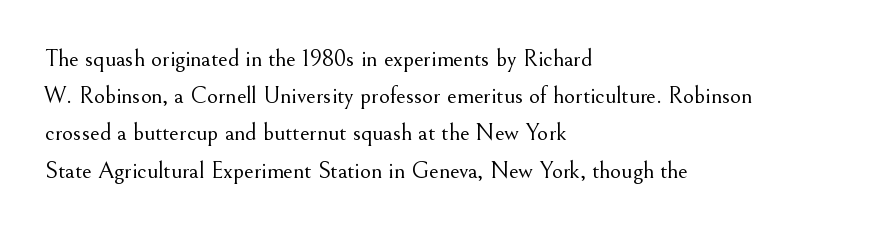
Ordinary non-slanted type is in use. This sample uses plain, unmodified letter spacing. Has an underline been added? It has not. The designer left line spacing at the default. The cut favours lightness, reaching ordinary text weight at its darkest. Layout note: lines flush left.
